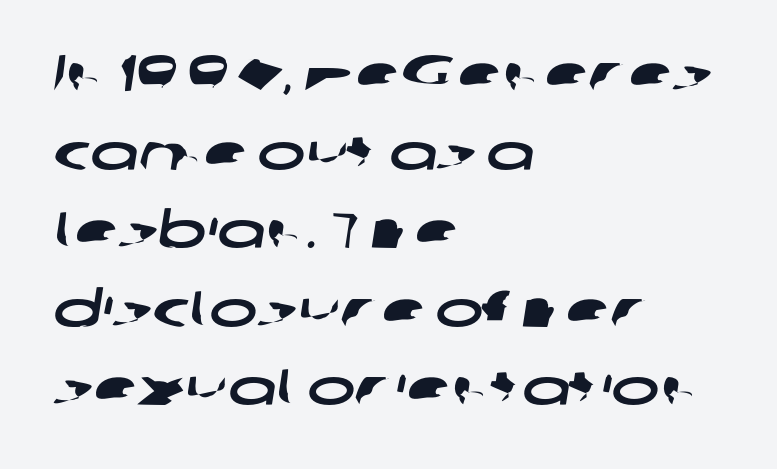
Q: Is the typeface a serif or a sans-serif typeface? A: Sans-serif.
Q: Is the text underlined? A: No.
Q: How is the paragraph aligned? A: Left-aligned.
Q: Is the spacing between letters normal or unusually wide? A: Normal.
Q: Is the spacing between lines tight, normal or loose? A: Normal.
Q: Width (condensed, normal, or wide)? A: Wide.
Q: Stroke contrast? A: Low.
Q: x-height? A: Medium.
Q: Monospaced? A: No.
